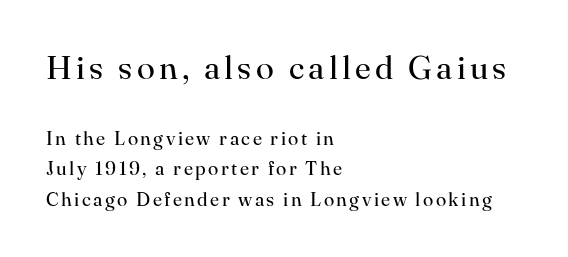
Q: Is the text bold? A: No.
Q: Is the text italic (slanted)? A: No, it is upright.
Q: Is the typeface a serif or a sans-serif typeface? A: Serif.
Q: Is the text underlined? A: No.
Q: How is the paragraph aligned? A: Left-aligned.
Q: Is the spacing between lines tight, normal or loose? A: Normal.
Q: Which block of text is set in a larger size, the first (top) or the second (bottom)? A: The first (top) one.
Q: Width (condensed, normal, or wide)? A: Normal.
Q: Stroke contrast? A: High.
Q: x-height? A: Small.
Q: Monospaced? A: No.
